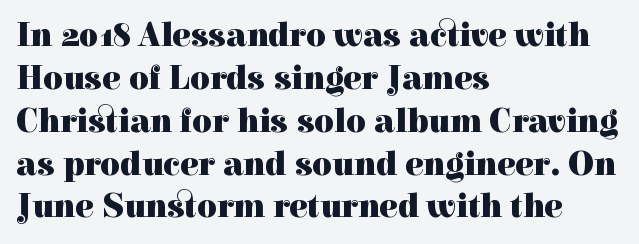
Stroke terminals: seriffed. The block of text has a typical density, with ordinary space between rows. Nobody touched the tracking dial on this one. The font is running at its bold setting. The paragraph shown leans on its left margin.
